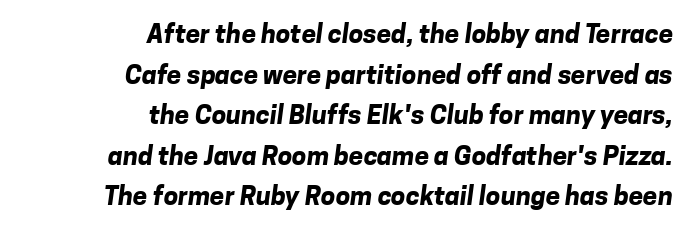
Does extra space separate the letters? No, they use regular spacing. The passage is arranged like a letterhead date or caption credit — flush right. Is the type bold? Yes — the strokes are clearly thick and heavy. Lines of text with bare space underneath. Line spacing here is normal.
